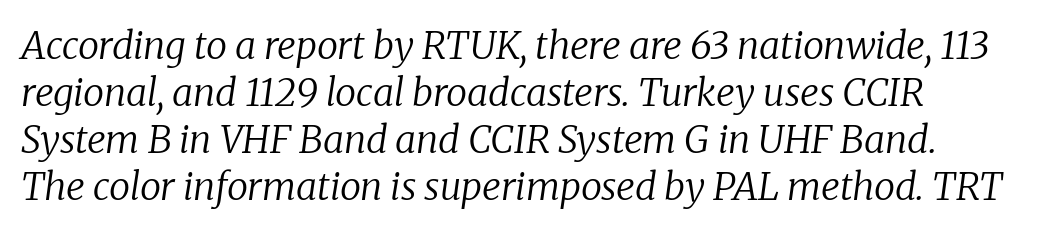
Q: Is the text bold? A: No.
Q: Is the text italic (slanted)? A: Yes, it leans right by about 8 degrees.
Q: Is the typeface a serif or a sans-serif typeface? A: Serif.
Q: Is the text underlined? A: No.
Q: How is the paragraph aligned? A: Left-aligned.
Q: Is the spacing between letters normal or unusually wide? A: Normal.
Q: Width (condensed, normal, or wide)? A: Normal.
Q: Stroke contrast? A: Low.
Q: x-height? A: Medium.
Q: Monospaced? A: No.
